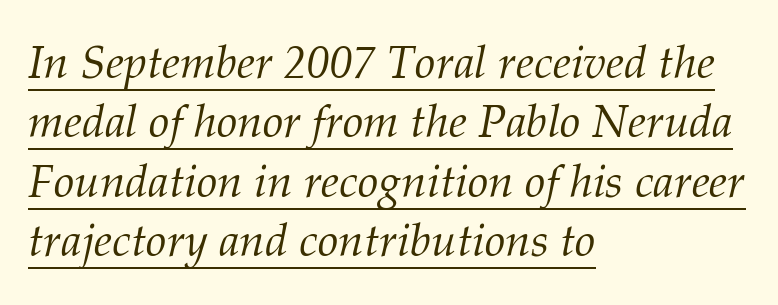
{"serif": "yes", "italic": "yes", "lean": "right", "slant_degrees": 12, "bold": "no", "weight": "light", "width": "normal", "stroke_contrast": "medium", "x_height": "medium", "monospaced": "no", "underline": "yes", "align": "left", "line_spacing": "normal", "line_spacing_ratio": 1.29, "letter_spacing": "normal", "letter_spacing_em": 0.0, "glyph_px": 46}
